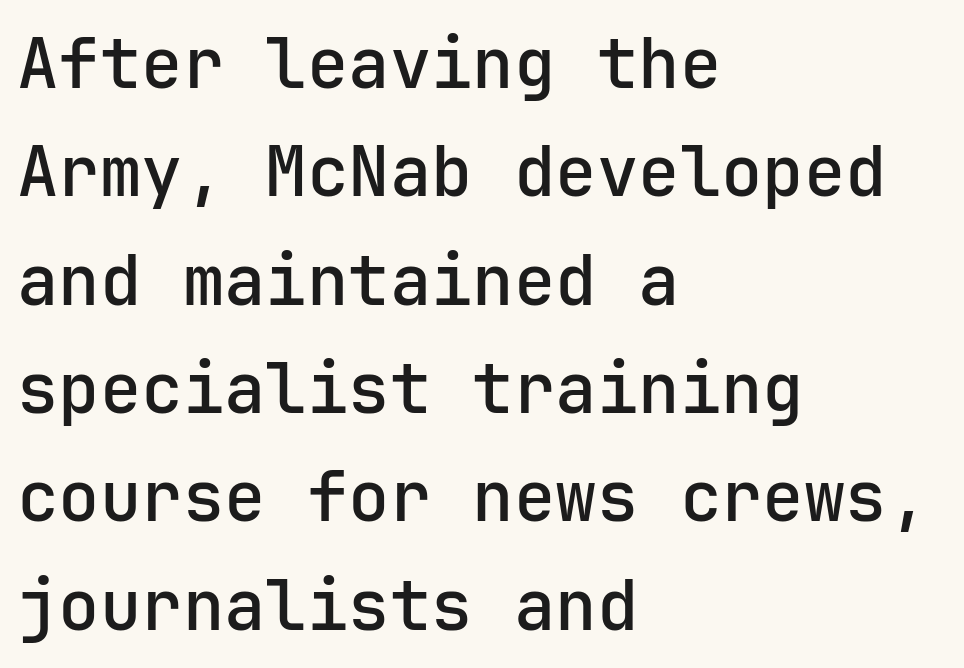
The sample has been set in demibold, a notch under bold. Grotesque or geometric, the face here clearly has no serifs. When letters stand straight like this, we call the style roman or upright. Reading down the column, the eye jumps a familiar distance to each next line.
